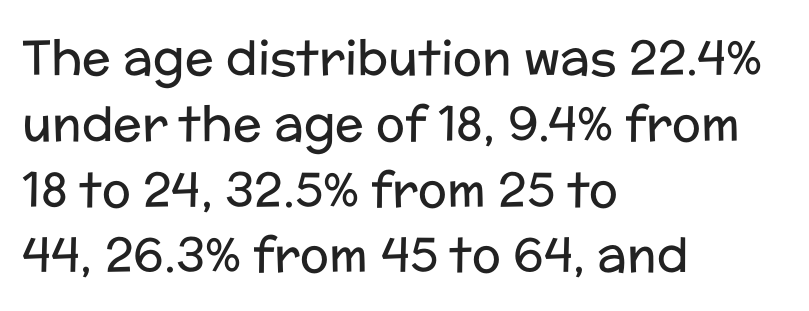
The image shows 48 px regular-weight sans-serif type, upright; set left-aligned, normal line spacing (1.37x), normal letter spacing, not underlined; low stroke contrast and a medium x-height.
